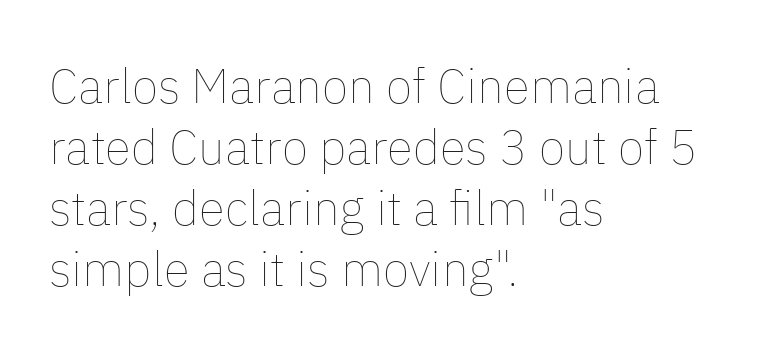
Q: Is the text bold? A: No.
Q: Is the text italic (slanted)? A: No, it is upright.
Q: Is the text underlined? A: No.
Q: How is the paragraph aligned? A: Left-aligned.
Q: Is the spacing between letters normal or unusually wide? A: Normal.
Q: Is the spacing between lines tight, normal or loose? A: Normal.
Q: Width (condensed, normal, or wide)? A: Normal.
Q: Stroke contrast? A: Low.
Q: x-height? A: Medium.
Q: Monospaced? A: No.
